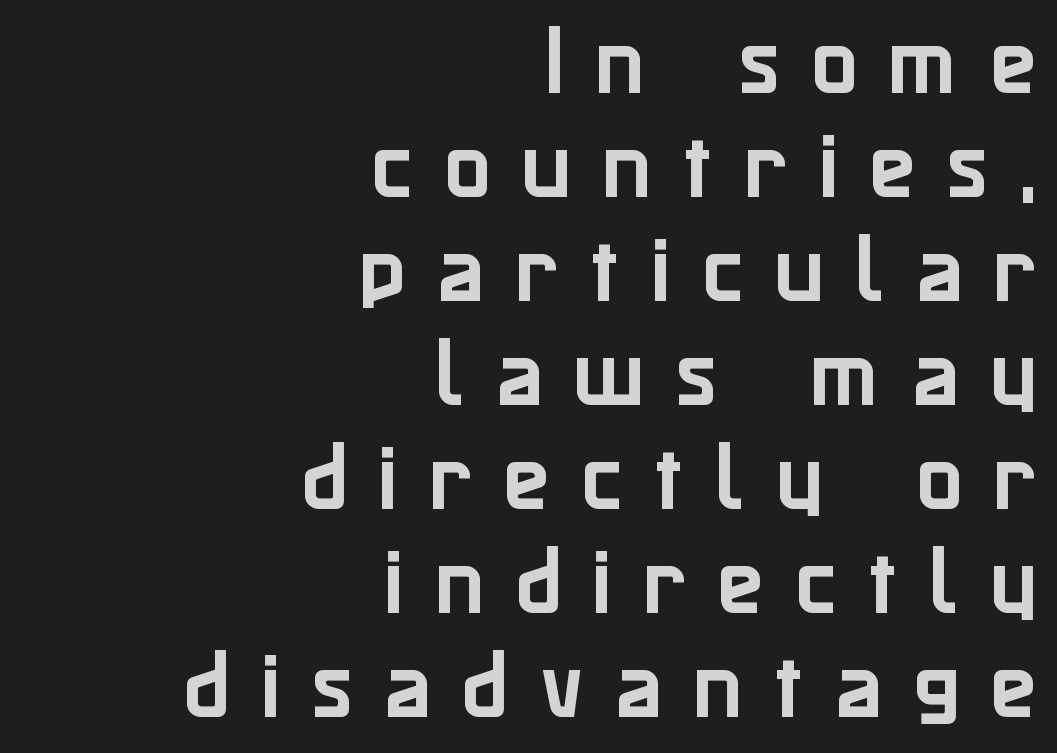
{"serif": "no", "italic": "no", "width": "normal", "stroke_contrast": "low", "x_height": "medium", "monospaced": "no", "underline": "no", "align": "right", "line_spacing": "normal", "line_spacing_ratio": 1.35, "letter_spacing": "wide", "letter_spacing_em": 0.4, "glyph_px": 77}
